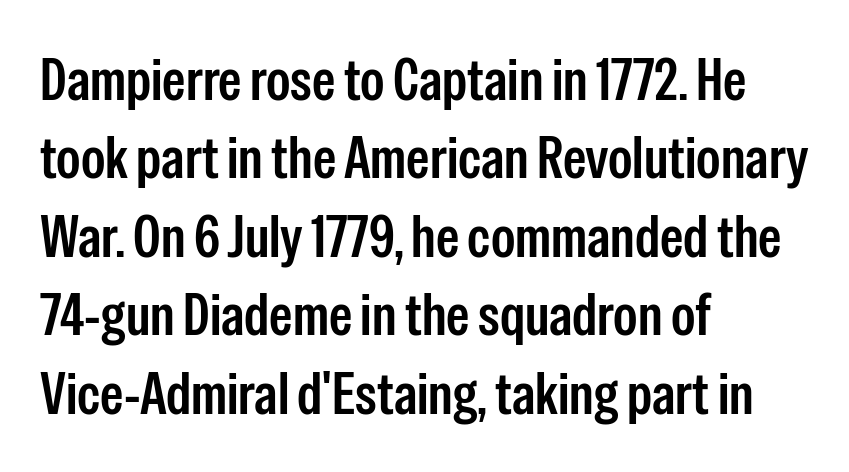
Unlike italic type, these characters show no tilt at all. A clean baseline with only descenders dipping below it. Quick note: interline space is typical. These lines are rendered in a variable-pitch font.
